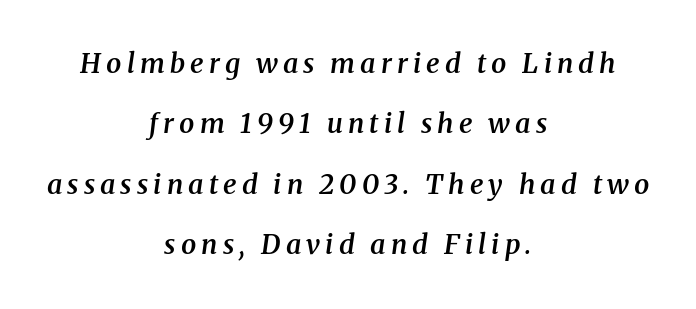
{"italic": "yes", "lean": "right", "slant_degrees": 8, "bold": "semi", "underline": "no", "align": "center", "line_spacing": "loose", "line_spacing_ratio": 2.24, "glyph_px": 27}
